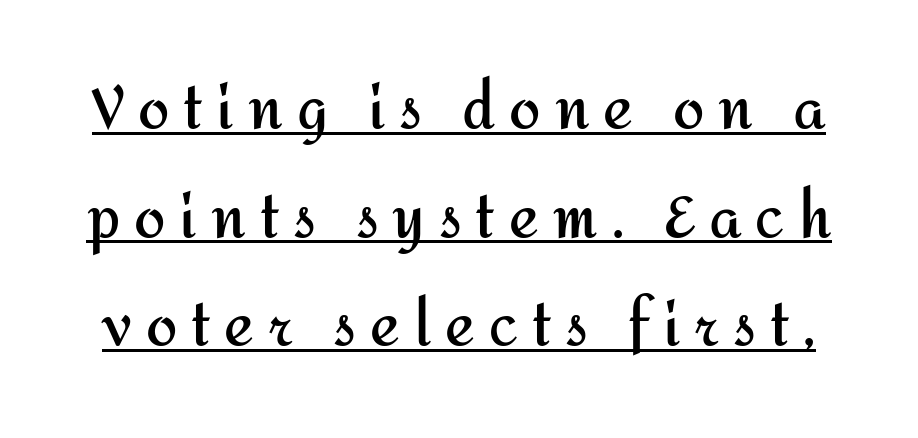
{"serif": "no", "italic": "no", "bold": "yes", "weight": "semibold", "width": "normal", "stroke_contrast": "medium", "x_height": "medium", "monospaced": "no", "underline": "yes", "line_spacing": "loose", "line_spacing_ratio": 1.94, "letter_spacing": "wide", "letter_spacing_em": 0.25, "glyph_px": 56}
